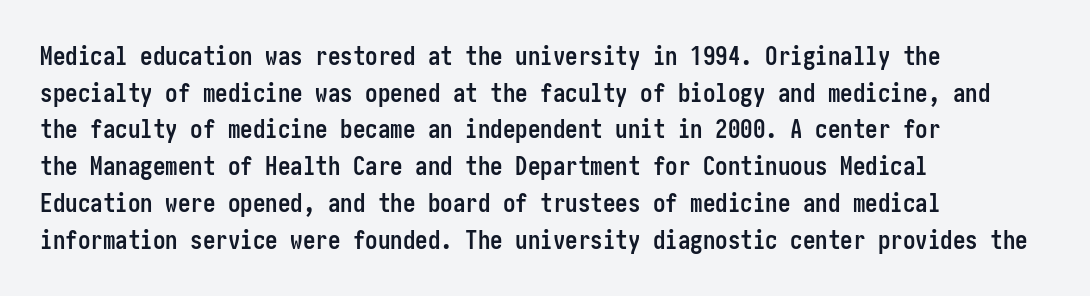
Compared with an ordinary text face, these strokes are far heavier — a full bold. Tall strokes in this sample are plumb rather than angled. Reading down the block, your eye returns to a fixed left position each line. The space directly below the letters is spotless. Leading matches the norm, producing a regular column. The type is set solid horizontally, with unmodified tracking.
